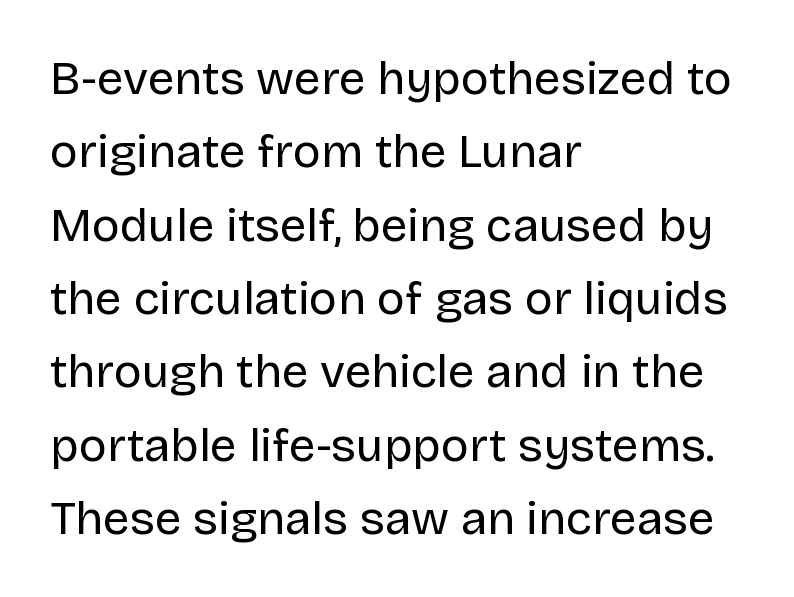
{"serif": "no", "italic": "no", "bold": "no", "weight": "regular", "width": "normal", "stroke_contrast": "low", "x_height": "large", "monospaced": "no", "underline": "no", "align": "left", "line_spacing": "normal", "line_spacing_ratio": 1.56, "letter_spacing": "normal", "letter_spacing_em": 0.0, "glyph_px": 47}
